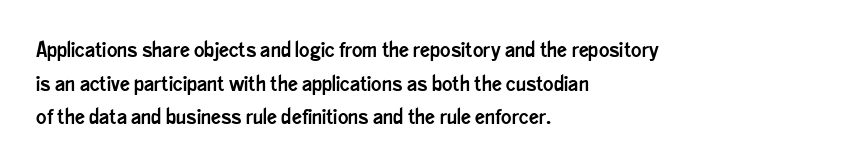
Q: Is the text italic (slanted)? A: No, it is upright.
Q: Is the text underlined? A: No.
Q: How is the paragraph aligned? A: Left-aligned.
Q: Is the spacing between letters normal or unusually wide? A: Normal.
Q: Is the spacing between lines tight, normal or loose? A: Normal.
